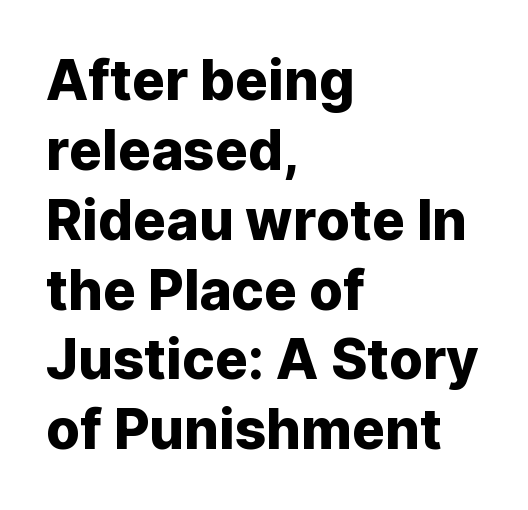
Q: Is the text italic (slanted)? A: No, it is upright.
Q: Is the typeface a serif or a sans-serif typeface? A: Sans-serif.
Q: Is the text underlined? A: No.
Q: How is the paragraph aligned? A: Left-aligned.
Q: Is the spacing between letters normal or unusually wide? A: Normal.
Q: Is the spacing between lines tight, normal or loose? A: Normal.
Q: Width (condensed, normal, or wide)? A: Normal.
Q: Stroke contrast? A: Low.
Q: x-height? A: Medium.
Q: Monospaced? A: No.
